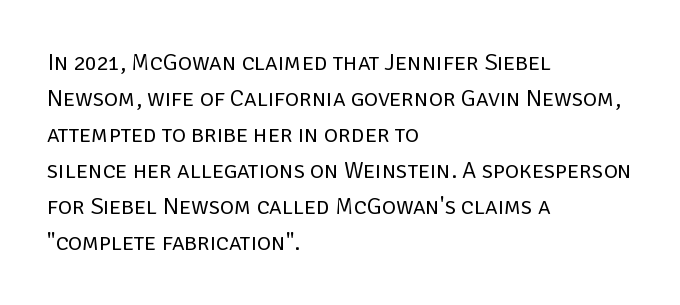
{"italic": "no", "bold": "no", "underline": "no", "align": "left", "line_spacing": "normal", "line_spacing_ratio": 1.5, "letter_spacing": "normal", "letter_spacing_em": 0.0, "glyph_px": 24}
